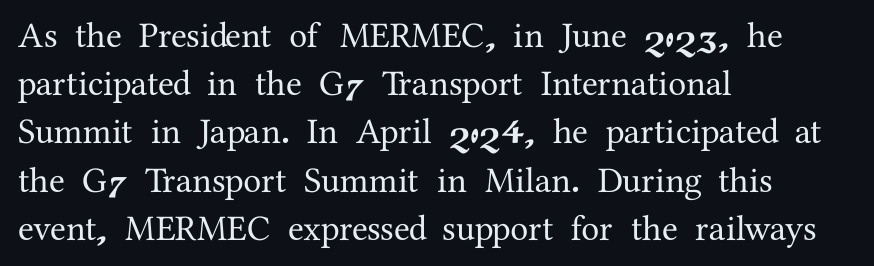
{"serif": "yes", "italic": "no", "width": "normal", "stroke_contrast": "medium", "x_height": "medium", "monospaced": "no", "underline": "no", "align": "left", "line_spacing": "normal", "line_spacing_ratio": 1.34, "letter_spacing": "normal", "letter_spacing_em": 0.0, "glyph_px": 36}
